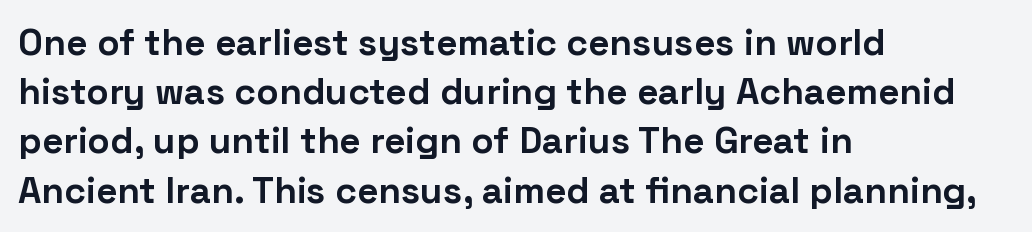
{"serif": "no", "italic": "no", "bold": "yes", "weight": "bold", "width": "normal", "stroke_contrast": "low", "x_height": "medium", "monospaced": "no", "underline": "no", "align": "left", "line_spacing": "normal", "line_spacing_ratio": 1.33, "letter_spacing": "normal", "letter_spacing_em": 0.0, "glyph_px": 37}
